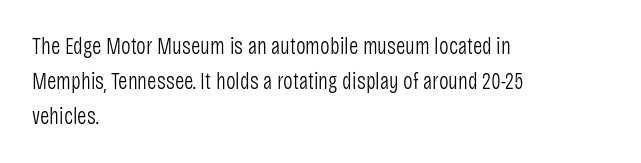
Q: Is the text bold? A: No.
Q: Is the text italic (slanted)? A: No, it is upright.
Q: Is the text underlined? A: No.
Q: How is the paragraph aligned? A: Left-aligned.
Q: Is the spacing between letters normal or unusually wide? A: Normal.
Q: Is the spacing between lines tight, normal or loose? A: Normal.
